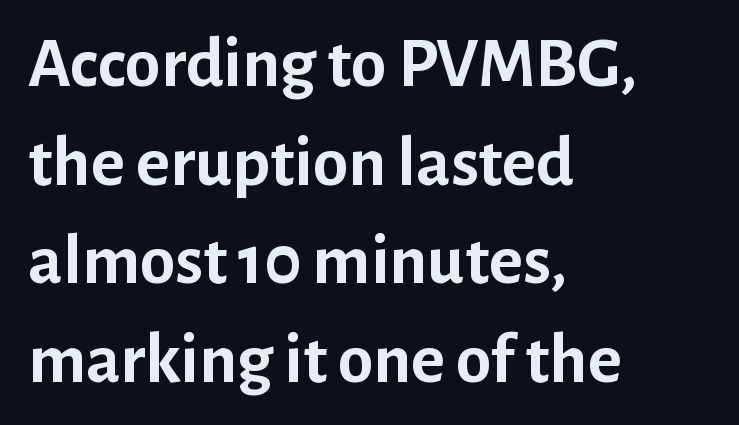
Q: Is the text bold? A: Yes.
Q: Is the text italic (slanted)? A: No, it is upright.
Q: Is the typeface a serif or a sans-serif typeface? A: Sans-serif.
Q: Is the text underlined? A: No.
Q: How is the paragraph aligned? A: Left-aligned.
Q: Is the spacing between letters normal or unusually wide? A: Normal.
Q: Is the spacing between lines tight, normal or loose? A: Normal.
Q: Width (condensed, normal, or wide)? A: Normal.
Q: Stroke contrast? A: Low.
Q: x-height? A: Medium.
Q: Monospaced? A: No.
